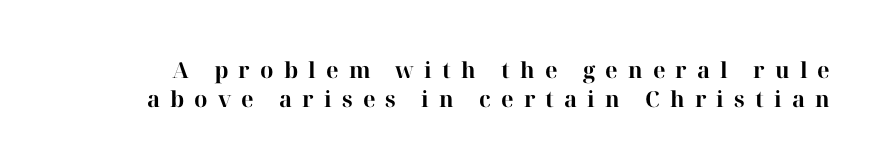
The image shows 22 px bold type, upright; set normal line spacing (1.3x), unusually wide letter spacing (+0.46 em), not underlined.
